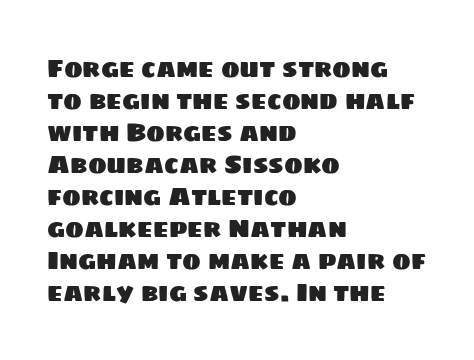
The image shows 25 px text type; set left-aligned, normal line spacing (1.28x), normal letter spacing, not underlined.
